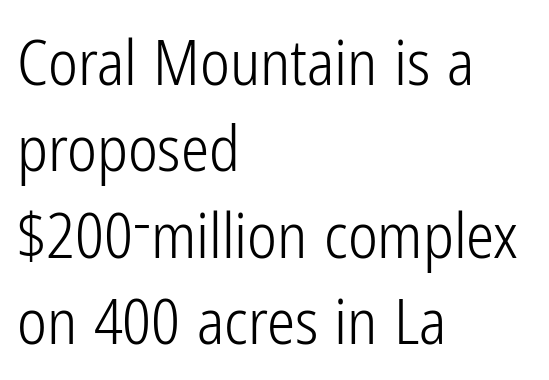
{"serif": "no", "italic": "no", "bold": "no", "weight": "light", "width": "condensed", "stroke_contrast": "low", "x_height": "medium", "monospaced": "no", "underline": "no", "align": "left", "line_spacing": "normal", "line_spacing_ratio": 1.37, "letter_spacing": "normal", "letter_spacing_em": 0.0, "glyph_px": 63}
